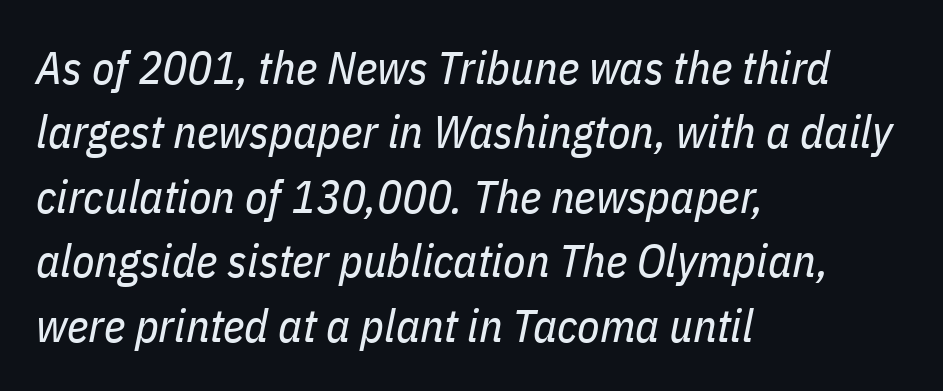
Left-aligned paragraph, ragged on the right. Summary of vertical rhythm: regular, with standard interline spacing. The lettering tilts uniformly, giving the passage an italic look. This rendering leaves character spacing at its baseline value. Underline: absent. Spacing verdict: proportional, widths tailored to each character.
